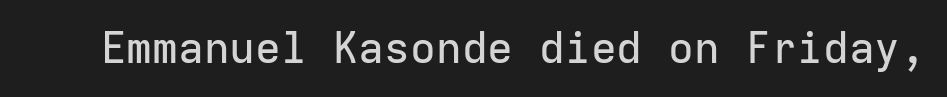
Q: Is the text italic (slanted)? A: No, it is upright.
Q: Is the typeface a serif or a sans-serif typeface? A: Sans-serif.
Q: Is the text underlined? A: No.
Q: Is the spacing between letters normal or unusually wide? A: Normal.
Q: Width (condensed, normal, or wide)? A: Normal.
Q: Stroke contrast? A: Low.
Q: x-height? A: Medium.
Q: Monospaced? A: Yes.
